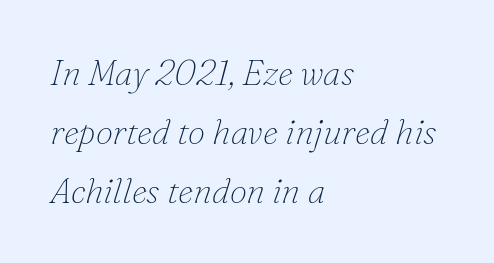
The typography opts for an oblique posture over an upright one. The zone under the glyphs is completely vacant. The rendering uses natural spacing where letterforms have individual widths. Is the letter spacing exaggerated? No — it looks like the ordinary default.
